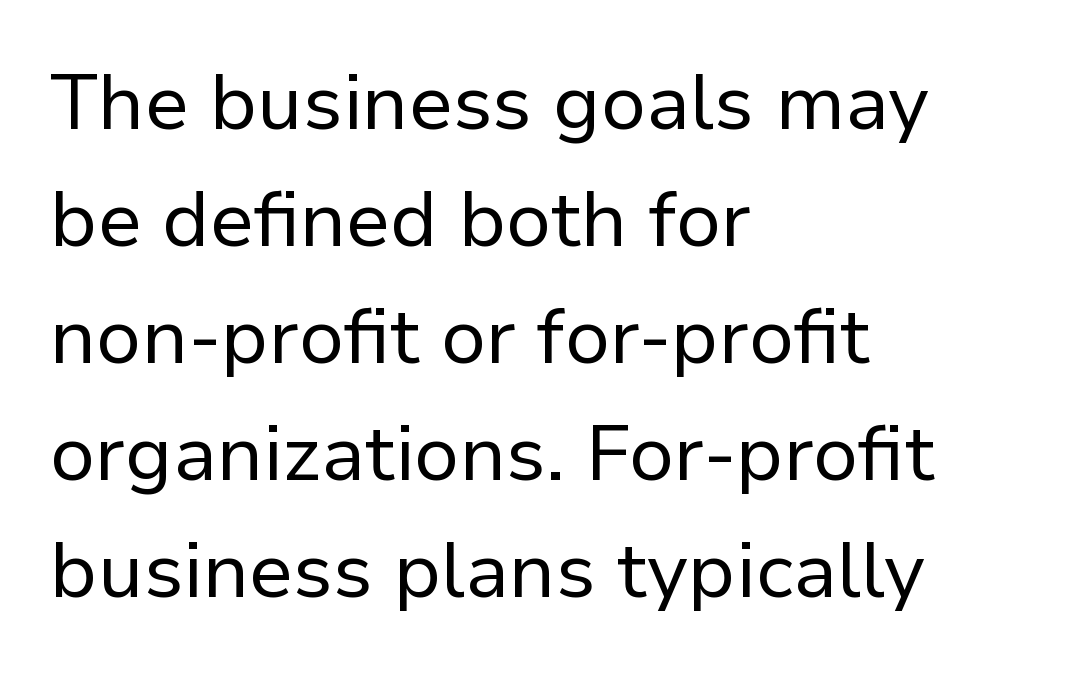
The zone under the glyphs is completely vacant. Quick note: not italic, upright. This is sans-serif lettering, the kind often seen on screens and signage. These lines sit exactly where default settings would place them. The line texture is even and compact thanks to regular tracking. The passage is arranged the way most books set body copy — flush left.
